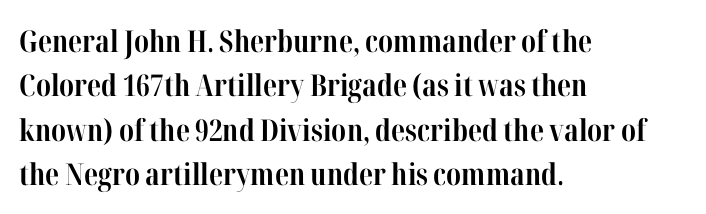
{"serif": "yes", "italic": "no", "bold": "yes", "weight": "bold", "width": "condensed", "stroke_contrast": "high", "x_height": "medium", "monospaced": "no", "underline": "no", "align": "left", "line_spacing": "normal", "line_spacing_ratio": 1.48, "letter_spacing": "normal", "letter_spacing_em": 0.0, "glyph_px": 30}
